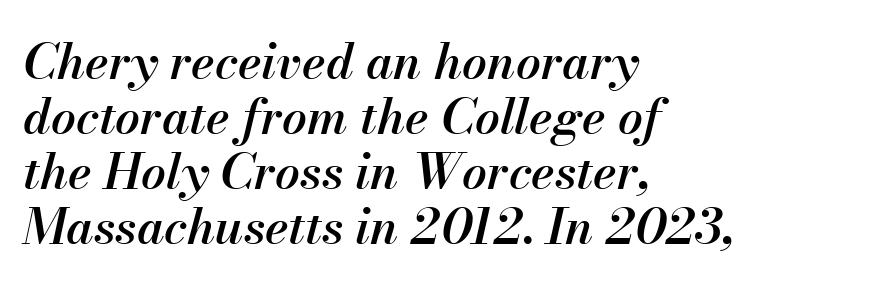
Each letter keeps its own natural width here, so spacing adapts to shape. Descenders hang freely into open space. Compared with ordinary roman type, these characters are visibly tilted. Is the type bold? Partly — it's a semibold, heavier than regular but not fully bold.
